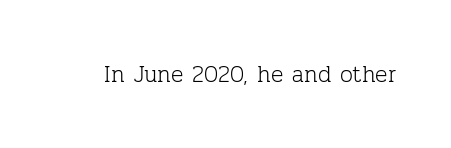
Q: Is the text bold? A: No.
Q: Is the text italic (slanted)? A: No, it is upright.
Q: Is the text underlined? A: No.
Q: Is the spacing between letters normal or unusually wide? A: Normal.
